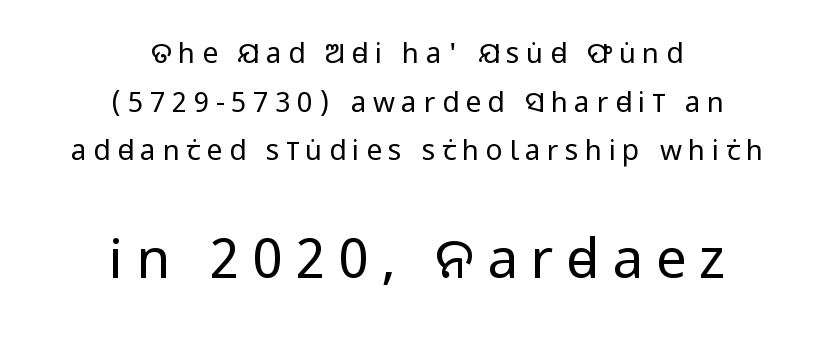
The image shows 55 px regular-weight, condensed sans-serif type, upright; set centered, line spacing 1.74x, unusually wide letter spacing (+0.23 em), not underlined; the second (bottom) block is 1.96x larger; low stroke contrast and a large x-height.
